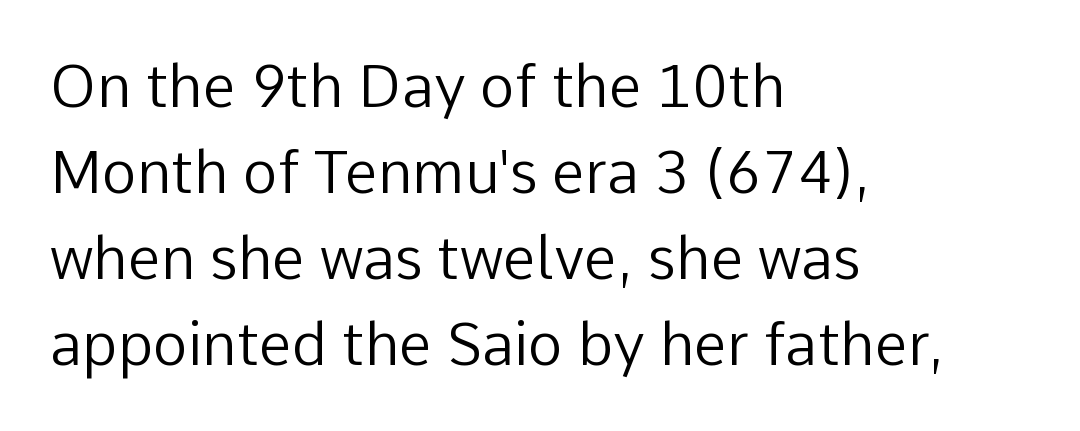
Q: Is the text bold? A: No.
Q: Is the text italic (slanted)? A: No, it is upright.
Q: Is the typeface a serif or a sans-serif typeface? A: Sans-serif.
Q: Is the text underlined? A: No.
Q: How is the paragraph aligned? A: Left-aligned.
Q: Is the spacing between letters normal or unusually wide? A: Normal.
Q: Is the spacing between lines tight, normal or loose? A: Normal.
Q: Width (condensed, normal, or wide)? A: Normal.
Q: Stroke contrast? A: Low.
Q: x-height? A: Medium.
Q: Monospaced? A: No.
